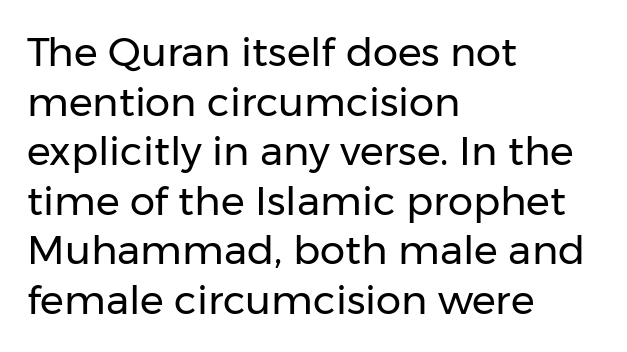
Q: Is the text bold? A: No.
Q: Is the text italic (slanted)? A: No, it is upright.
Q: Is the typeface a serif or a sans-serif typeface? A: Sans-serif.
Q: Is the text underlined? A: No.
Q: How is the paragraph aligned? A: Left-aligned.
Q: Is the spacing between letters normal or unusually wide? A: Normal.
Q: Width (condensed, normal, or wide)? A: Normal.
Q: Stroke contrast? A: Low.
Q: x-height? A: Medium.
Q: Monospaced? A: No.
